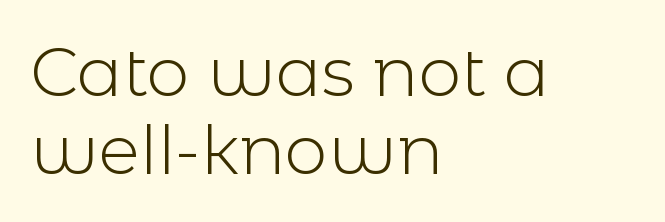
If you drew a ruler down the left edge, every line would touch it. The passage shown is not underscored anywhere. Regarding serifs, this sample does without them. In terms of posture, this sample is upright. Looks like regular typesetting: each glyph gets only the width it needs.
